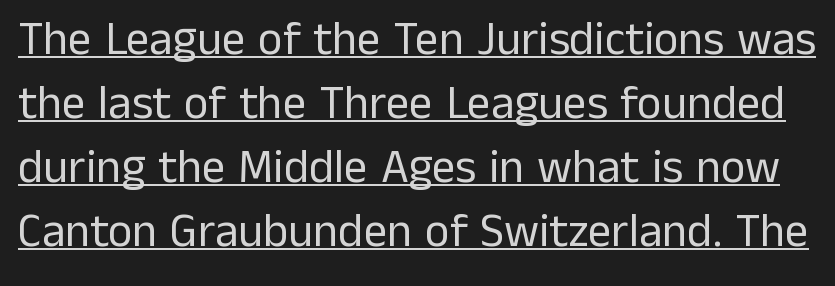
The image shows 47 px regular-weight sans-serif type, upright; set normal line spacing (1.36x), normal letter spacing, underlined; low stroke contrast and a medium x-height.
